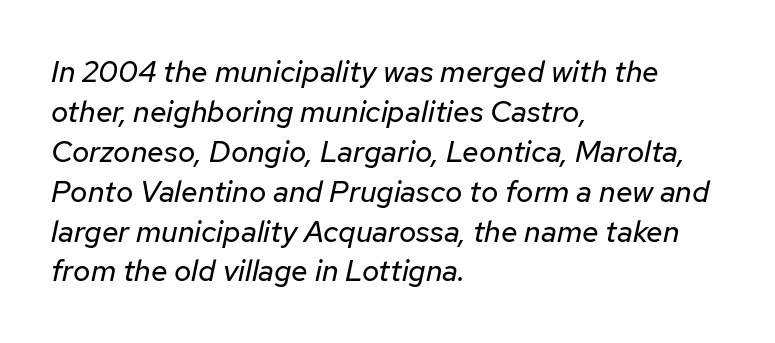
The image shows 30 px regular-weight type, italic (leaning right); set left-aligned, normal line spacing (1.33x), normal letter spacing, not underlined; low stroke contrast and a medium x-height.
